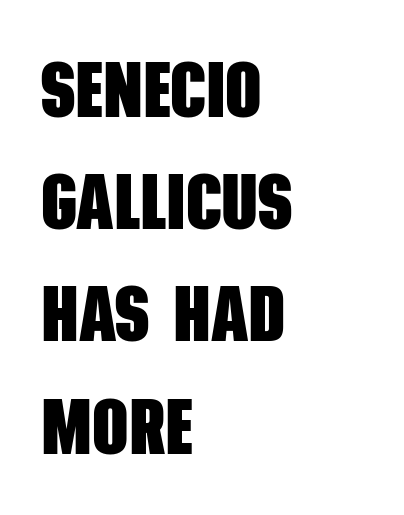
{"serif": "no", "bold": "yes", "weight": "heavy", "width": "condensed", "stroke_contrast": "low", "x_height": "large", "monospaced": "no", "underline": "no", "align": "left", "line_spacing": "normal", "line_spacing_ratio": 1.42, "letter_spacing": "normal", "letter_spacing_em": 0.0, "glyph_px": 79}
